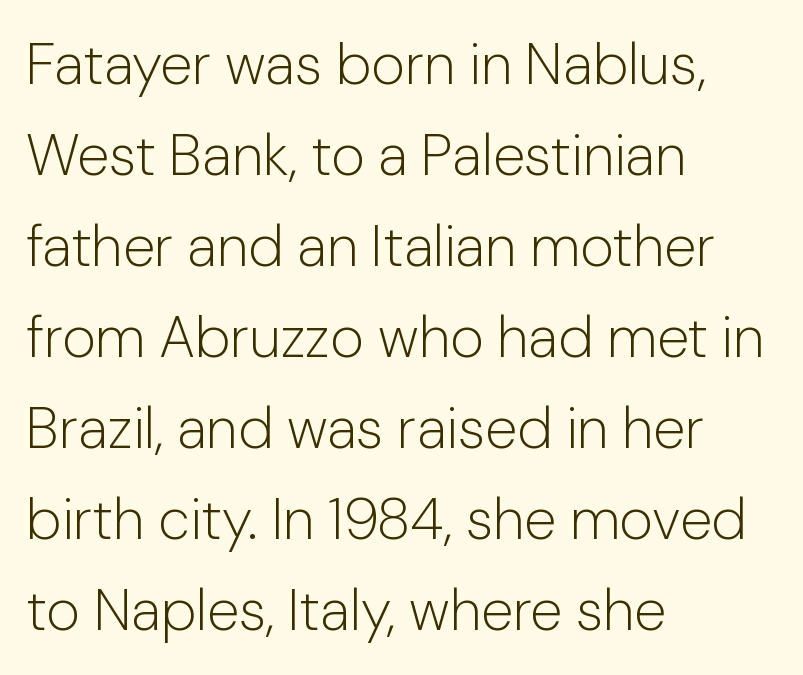
Q: Is the text bold? A: No.
Q: Is the text italic (slanted)? A: No, it is upright.
Q: Is the typeface a serif or a sans-serif typeface? A: Sans-serif.
Q: Is the text underlined? A: No.
Q: How is the paragraph aligned? A: Left-aligned.
Q: Is the spacing between letters normal or unusually wide? A: Normal.
Q: Is the spacing between lines tight, normal or loose? A: Normal.
Q: Width (condensed, normal, or wide)? A: Normal.
Q: Stroke contrast? A: Low.
Q: x-height? A: Medium.
Q: Monospaced? A: No.
